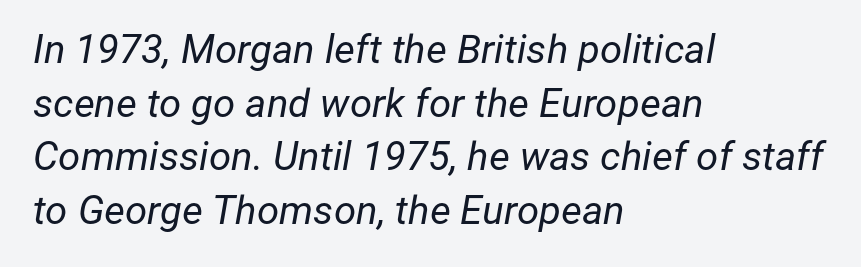
Horizontal alignment here is leftward, the default for most running prose. Descender tails drop into unmarked territory. The face used here has a pronounced slope to its letters. Proportional: the letters do not fall into vertical columns. The rendering keeps characters at their native spacing.
